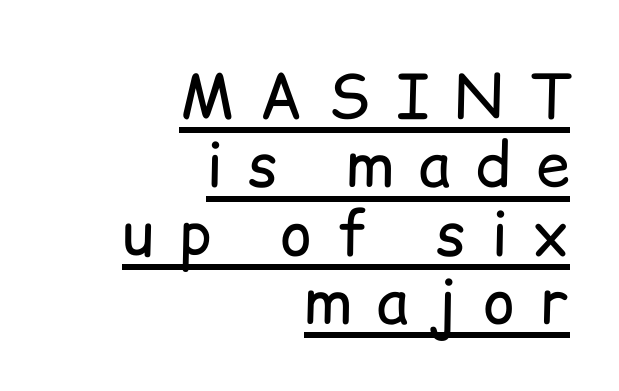
{"serif": "no", "italic": "no", "bold": "no", "weight": "regular", "width": "normal", "stroke_contrast": "low", "x_height": "medium", "monospaced": "no", "underline": "yes", "align": "right", "line_spacing": "tight", "line_spacing_ratio": 1.12, "letter_spacing": "wide", "letter_spacing_em": 0.41, "glyph_px": 61}
